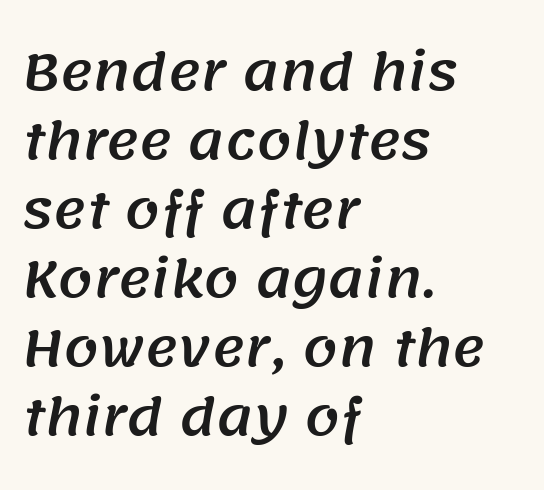
Q: Is the typeface a serif or a sans-serif typeface? A: Sans-serif.
Q: Is the text underlined? A: No.
Q: How is the paragraph aligned? A: Left-aligned.
Q: Is the spacing between letters normal or unusually wide? A: Normal.
Q: Is the spacing between lines tight, normal or loose? A: Normal.
Q: Width (condensed, normal, or wide)? A: Normal.
Q: Stroke contrast? A: Medium.
Q: x-height? A: Large.
Q: Monospaced? A: No.
